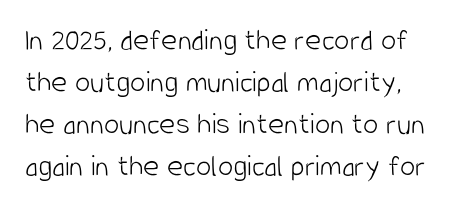
Q: Is the text bold? A: No.
Q: Is the text italic (slanted)? A: No, it is upright.
Q: Is the typeface a serif or a sans-serif typeface? A: Sans-serif.
Q: Is the text underlined? A: No.
Q: Is the spacing between letters normal or unusually wide? A: Normal.
Q: Is the spacing between lines tight, normal or loose? A: Normal.
Q: Width (condensed, normal, or wide)? A: Condensed.
Q: Stroke contrast? A: Low.
Q: x-height? A: Large.
Q: Monospaced? A: No.
